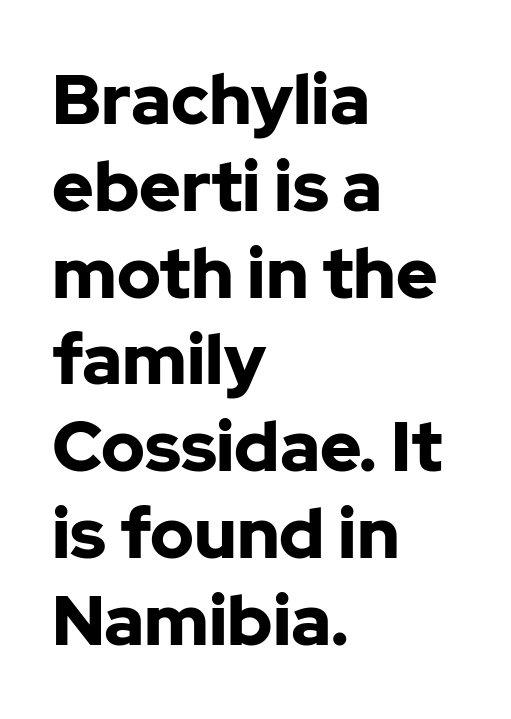
{"serif": "no", "italic": "no", "bold": "yes", "weight": "bold", "width": "normal", "stroke_contrast": "low", "x_height": "medium", "monospaced": "no", "underline": "no", "align": "left", "line_spacing_ratio": 1.24, "letter_spacing": "normal", "letter_spacing_em": 0.0, "glyph_px": 70}
